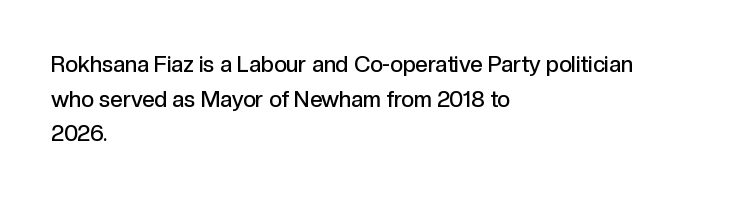
{"italic": "no", "bold": "semi", "underline": "no", "align": "left", "line_spacing": "normal", "line_spacing_ratio": 1.57, "letter_spacing": "normal", "letter_spacing_em": 0.0, "glyph_px": 22}
